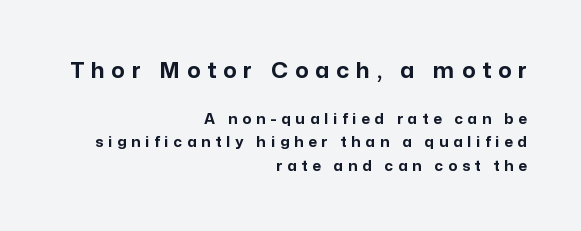
Does the bottom block carry the larger type? No, the top block does. The face used here has the dense, thick strokes of a bold. Look at the tracking — it's clearly loosened, letters drifting apart. Every row of glyphs terminates at an identical x-position on the right. Underlining? Definitely not there.
